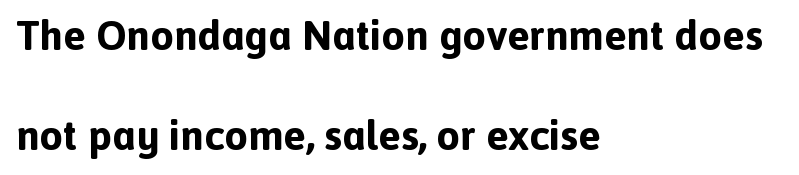
{"serif": "no", "italic": "no", "bold": "yes", "weight": "bold", "width": "normal", "x_height": "medium", "monospaced": "no", "underline": "no", "align": "left", "line_spacing": "loose", "line_spacing_ratio": 2.38, "letter_spacing": "normal", "letter_spacing_em": 0.0, "glyph_px": 42}
